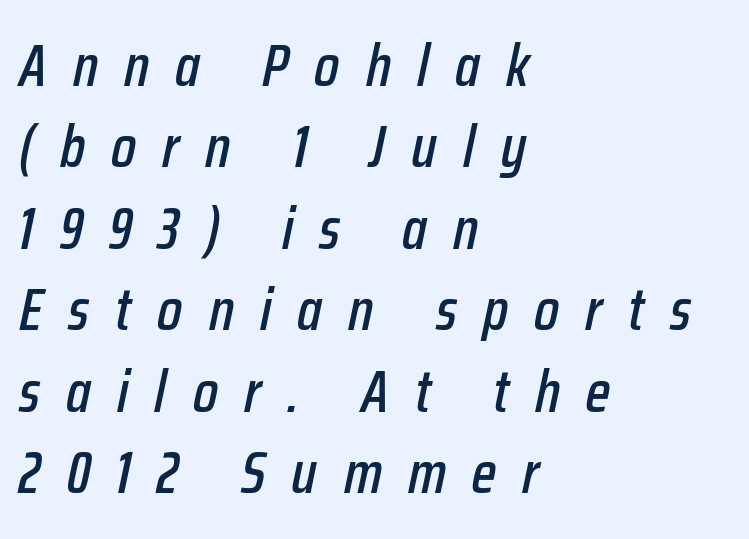
The image shows 59 px condensed type, italic (leaning right); set left-aligned, normal line spacing (1.38x), unusually wide letter spacing (+0.44 em), not underlined; low stroke contrast and a medium x-height.
